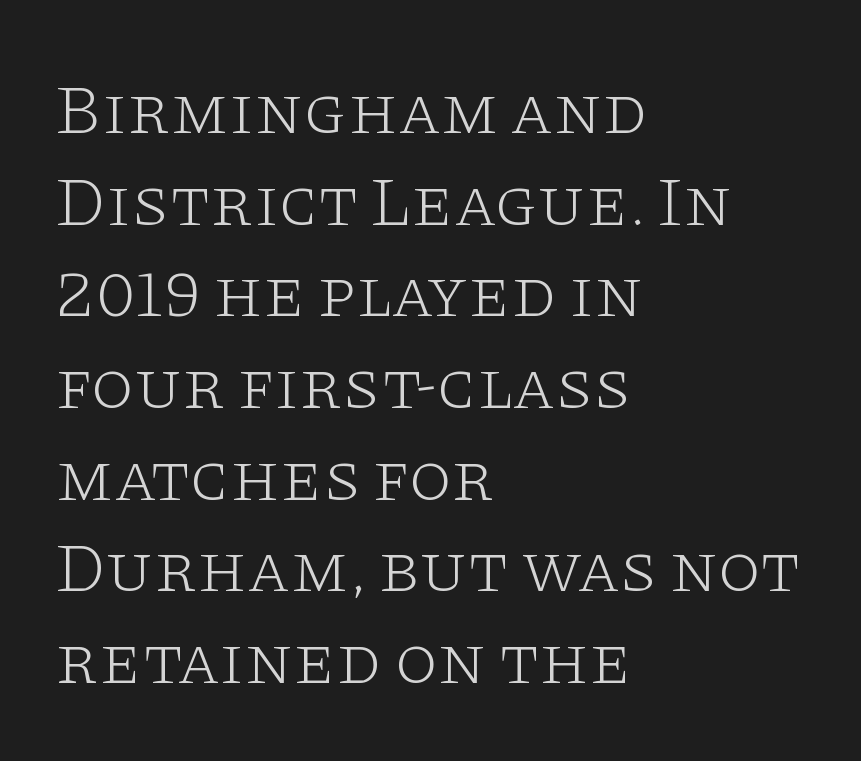
Stroke terminals: seriffed. Think of a printed novel: that variable character pitch is what you see here. Characters follow at the spacing the type designer built in. The rows are spaced the way most documents space them.
